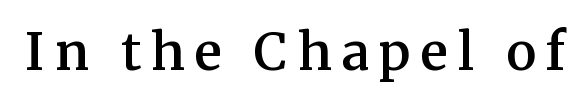
{"serif": "yes", "italic": "no", "bold": "semi", "weight": "semibold", "width": "normal", "stroke_contrast": "medium", "x_height": "medium", "monospaced": "no", "underline": "no", "letter_spacing": "wide", "letter_spacing_em": 0.2, "glyph_px": 51}
